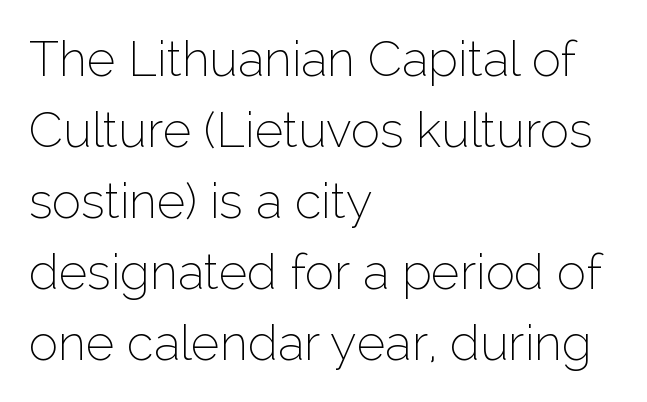
The tracking reads as untouched default to a designer's eye. Teacher's note: observe the even left margin — that is flush-left alignment. Compared with typical paragraphs, the rows here are spaced about the same. The glyphs are unaccompanied by any horizontal stroke below them. If you drew a line through each stem, it would be perfectly vertical. Stroke thickness stays within the range of a standard reading face or lighter.
